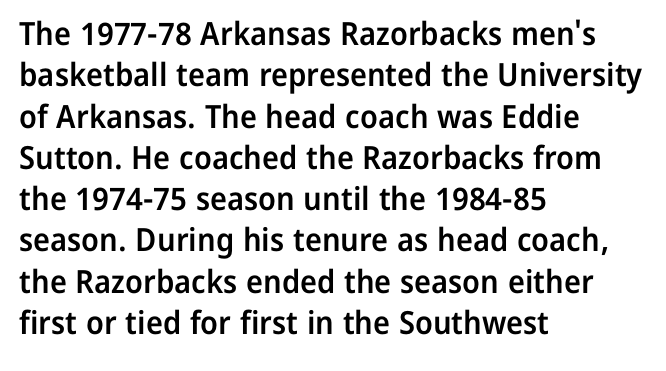
{"serif": "no", "italic": "no", "bold": "semi", "weight": "semibold", "width": "normal", "stroke_contrast": "low", "x_height": "medium", "monospaced": "no", "underline": "no", "align": "left", "line_spacing": "normal", "line_spacing_ratio": 1.29, "letter_spacing": "normal", "letter_spacing_em": 0.0, "glyph_px": 32}
